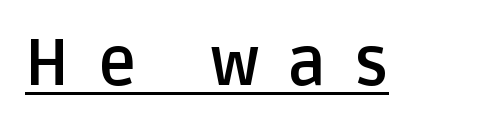
Does the type have serifs? No, each stem ends abruptly. A typesetter would call this proportional, since set widths differ per character. A full-strength bold gives these letters their thick strokes. Characters follow at a spacing far wider than the type designer built in. Every stem runs plumb, perpendicular to the baseline. Every word sits above its own underline.
